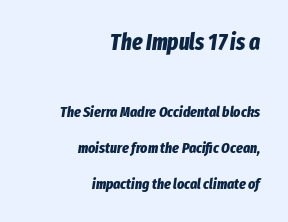
Airy leading. Here the glyphs are tracked normally, forming tight word shapes. Character size in the leading block exceeds that of the trailing block. Italic: yes, the glyphs are oblique. The specimen omits any rule beneath the text block's lines. The passage shown is emphatically bold.
